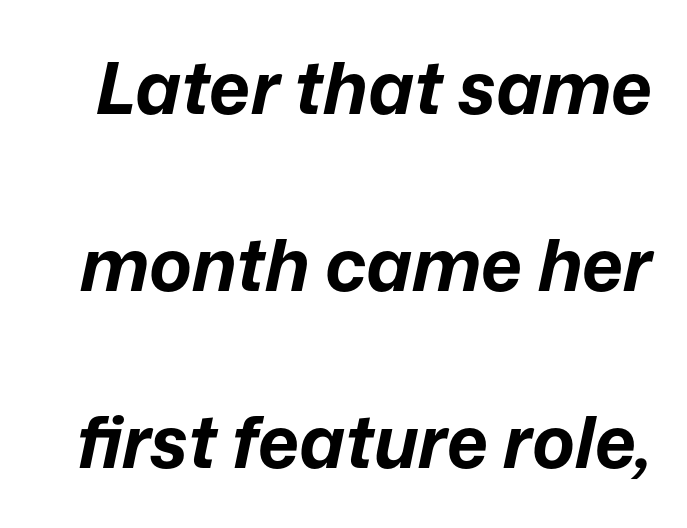
Q: Is the text bold? A: Yes.
Q: Is the text italic (slanted)? A: Yes, it leans right by about 12 degrees.
Q: Is the text underlined? A: No.
Q: Is the spacing between letters normal or unusually wide? A: Normal.
Q: Is the spacing between lines tight, normal or loose? A: Loose.
Q: Width (condensed, normal, or wide)? A: Normal.
Q: Stroke contrast? A: Low.
Q: x-height? A: Medium.
Q: Monospaced? A: No.
